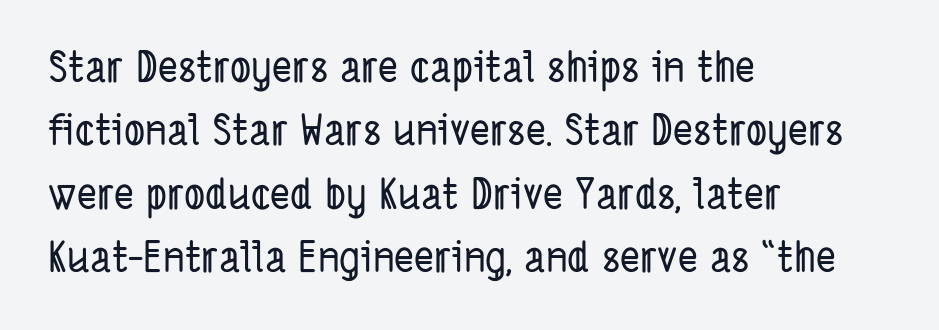
Q: Is the typeface a serif or a sans-serif typeface? A: Sans-serif.
Q: Is the text underlined? A: No.
Q: How is the paragraph aligned? A: Left-aligned.
Q: Is the spacing between letters normal or unusually wide? A: Normal.
Q: Is the spacing between lines tight, normal or loose? A: Normal.
Q: Width (condensed, normal, or wide)? A: Condensed.
Q: Stroke contrast? A: Low.
Q: x-height? A: Medium.
Q: Monospaced? A: No.
